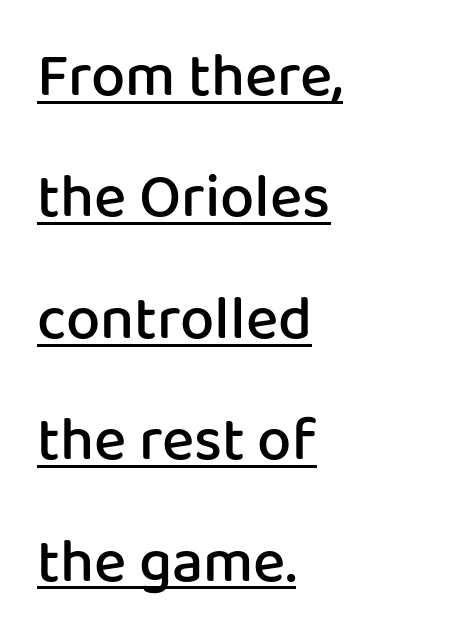
The lines in this sample share a left origin and differ only in where they stop. Upright lettering throughout. Letterform terminals end flat and unadorned throughout the passage. Compared with an ordinary text face, these strokes are moderately heavier — a semibold. Underlining? Definitely there. Think of a printed novel: that variable character pitch is what you see here.
